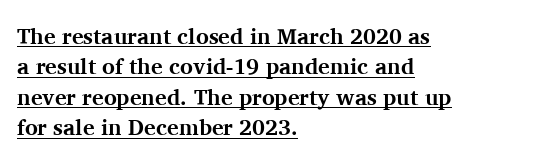
Q: Is the text bold? A: Yes.
Q: Is the text italic (slanted)? A: No, it is upright.
Q: Is the text underlined? A: Yes.
Q: How is the paragraph aligned? A: Left-aligned.
Q: Is the spacing between letters normal or unusually wide? A: Normal.
Q: Is the spacing between lines tight, normal or loose? A: Normal.
